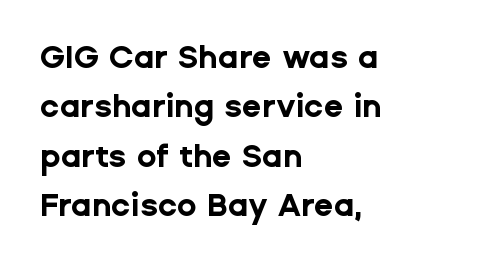
Q: Is the text bold? A: Yes.
Q: Is the text italic (slanted)? A: No, it is upright.
Q: Is the typeface a serif or a sans-serif typeface? A: Sans-serif.
Q: Is the text underlined? A: No.
Q: How is the paragraph aligned? A: Left-aligned.
Q: Is the spacing between letters normal or unusually wide? A: Normal.
Q: Is the spacing between lines tight, normal or loose? A: Normal.
Q: Width (condensed, normal, or wide)? A: Normal.
Q: Stroke contrast? A: Low.
Q: x-height? A: Medium.
Q: Monospaced? A: No.
